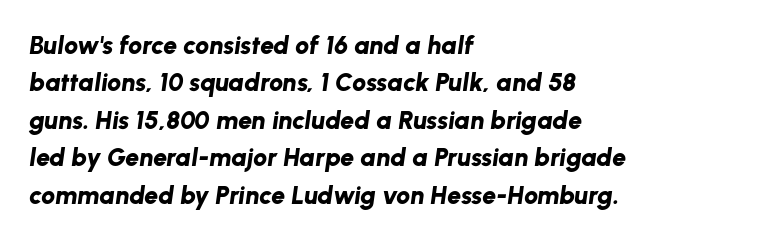
The text block is weighted toward the left margin, trailing off unevenly rightward. Regular leading. No extra tracking has been applied to these lines. Emphasis by weight is at full strength: bold.
